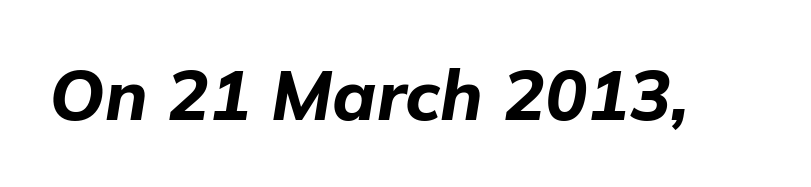
The image shows 70 px bold type, italic (leaning right); set normal letter spacing, not underlined; low stroke contrast and a medium x-height.
